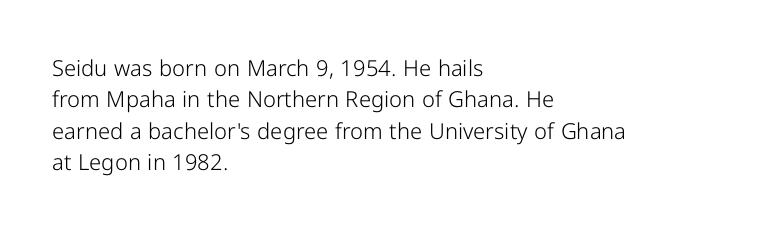
Q: Is the text bold? A: No.
Q: Is the text italic (slanted)? A: No, it is upright.
Q: Is the text underlined? A: No.
Q: How is the paragraph aligned? A: Left-aligned.
Q: Is the spacing between letters normal or unusually wide? A: Normal.
Q: Is the spacing between lines tight, normal or loose? A: Normal.
